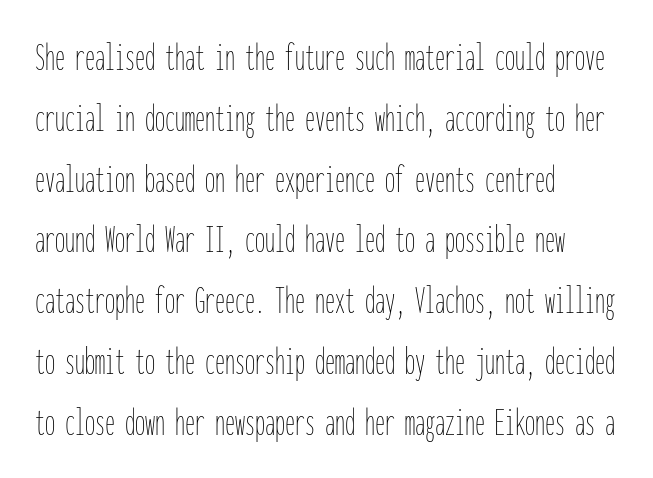
Ordinary non-slanted type is in use. In terms of letterspacing, this is plain default setting. Is this a fixed-width face? Yes — each glyph sits in an identical cell. The words here are not underlined. Each stroke keeps to a modest, everyday thickness or less.
